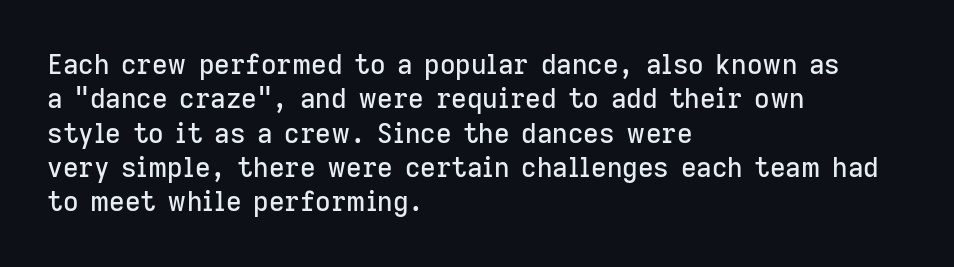
{"italic": "no", "underline": "no", "align": "left", "line_spacing": "normal", "line_spacing_ratio": 1.27, "letter_spacing": "normal", "letter_spacing_em": 0.0, "glyph_px": 27}
